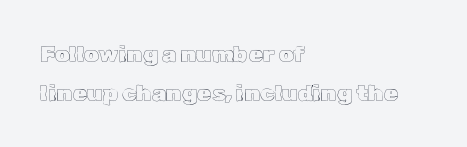
If you drew a ruler down the left edge, every line would touch it. The letterforms sit shoulder to shoulder at normal distance. Decoration check: the copy has no underline. Designer's note — italics off, roman on. Honestly, the row spacing looks completely unremarkable.
